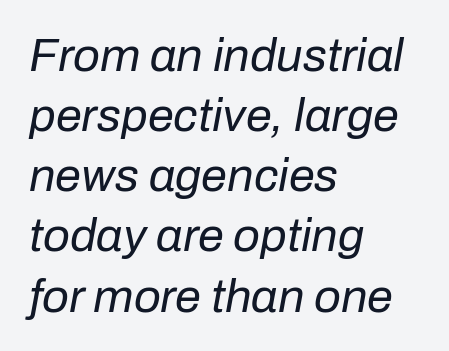
Words float on clear page, feet unadorned. The passage shown is typed in a proportional face where columns would drift. If you drew a ruler down the left edge, every line would touch it. In terms of letterspacing, this is plain default setting. Vertical stems look standard width or narrower in stroke.
